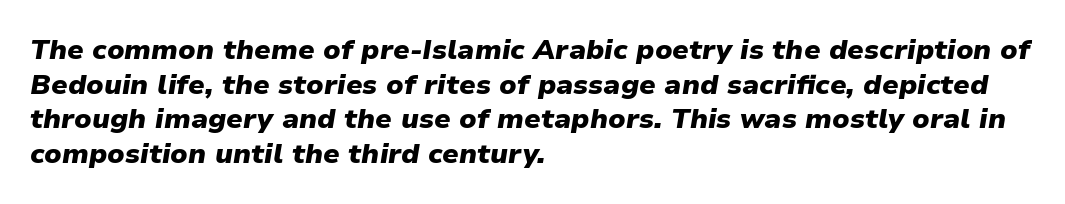
The face used here is proportionally spaced, like ordinary book or web type. The face used here is rendered with its standard letterfit. You can tell it's italic because the verticals aren't actually vertical. Reading down the block, your eye returns to a fixed left position each line. Rule under the text: the space is simply empty.
